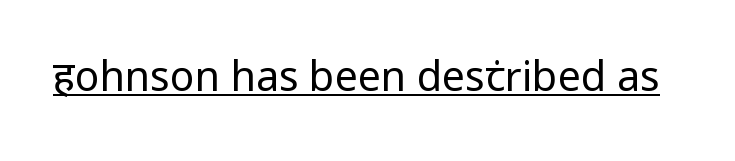
The image shows 41 px regular-weight, condensed sans-serif type, upright; set normal letter spacing, underlined; low stroke contrast and a large x-height.
